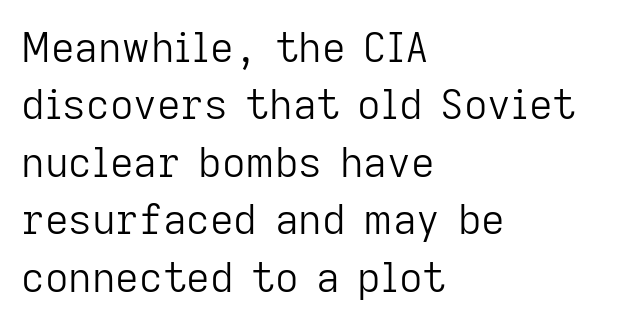
Q: Is the text bold? A: No.
Q: Is the text italic (slanted)? A: No, it is upright.
Q: Is the typeface a serif or a sans-serif typeface? A: Sans-serif.
Q: Is the text underlined? A: No.
Q: How is the paragraph aligned? A: Left-aligned.
Q: Is the spacing between letters normal or unusually wide? A: Normal.
Q: Is the spacing between lines tight, normal or loose? A: Normal.
Q: Width (condensed, normal, or wide)? A: Normal.
Q: Stroke contrast? A: Low.
Q: x-height? A: Medium.
Q: Monospaced? A: No.
